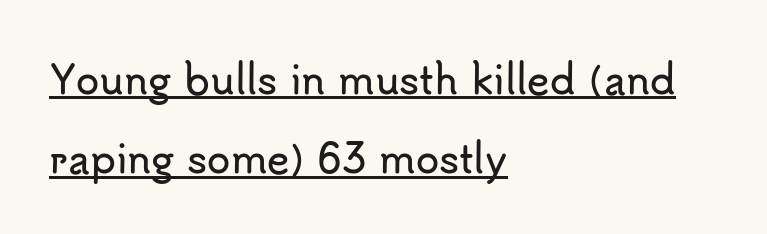
Q: Is the text italic (slanted)? A: No, it is upright.
Q: Is the typeface a serif or a sans-serif typeface? A: Sans-serif.
Q: Is the text underlined? A: Yes.
Q: How is the paragraph aligned? A: Left-aligned.
Q: Is the spacing between letters normal or unusually wide? A: Normal.
Q: Is the spacing between lines tight, normal or loose? A: Loose.
Q: Width (condensed, normal, or wide)? A: Normal.
Q: Stroke contrast? A: Low.
Q: x-height? A: Small.
Q: Monospaced? A: No.
